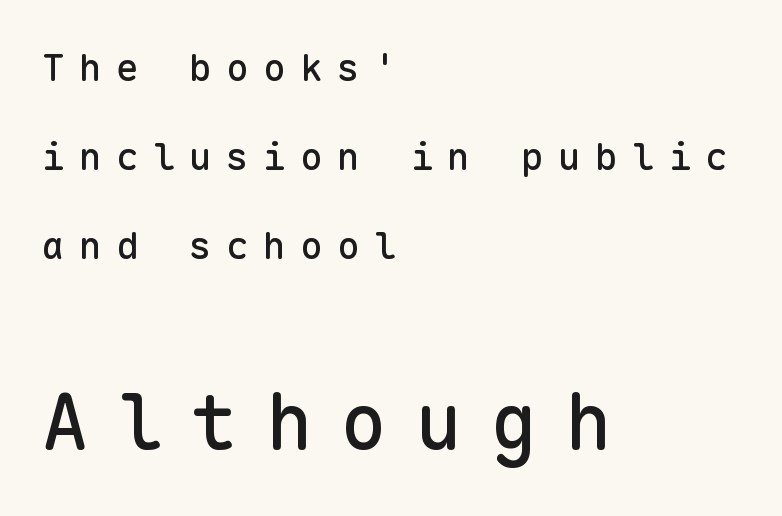
{"serif": "no", "italic": "no", "width": "normal", "stroke_contrast": "low", "x_height": "medium", "monospaced": "yes", "underline": "no", "align": "left", "line_spacing": "loose", "line_spacing_ratio": 2.34, "letter_spacing": "wide", "letter_spacing_em": 0.37, "larger_block": "second", "size_ratio": 2.03, "glyph_px": 77}
